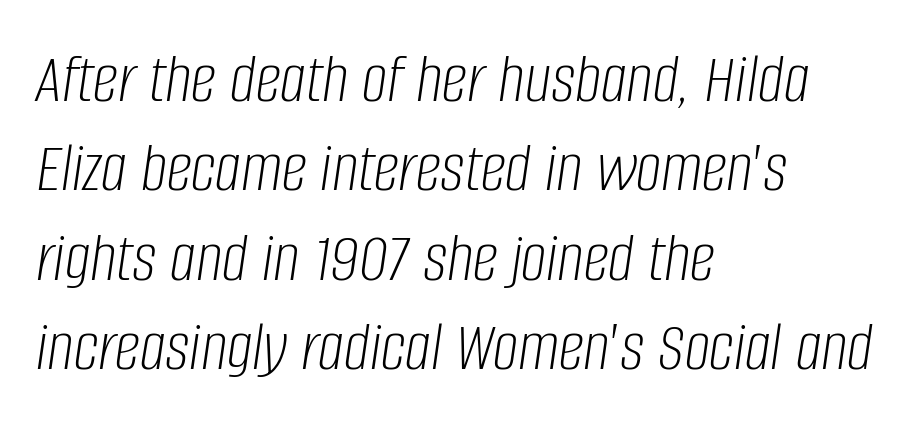
Q: Is the text bold? A: No.
Q: Is the text italic (slanted)? A: Yes, it leans right by about 8 degrees.
Q: Is the text underlined? A: No.
Q: How is the paragraph aligned? A: Left-aligned.
Q: Is the spacing between letters normal or unusually wide? A: Normal.
Q: Width (condensed, normal, or wide)? A: Condensed.
Q: Stroke contrast? A: Low.
Q: x-height? A: Large.
Q: Monospaced? A: No.
